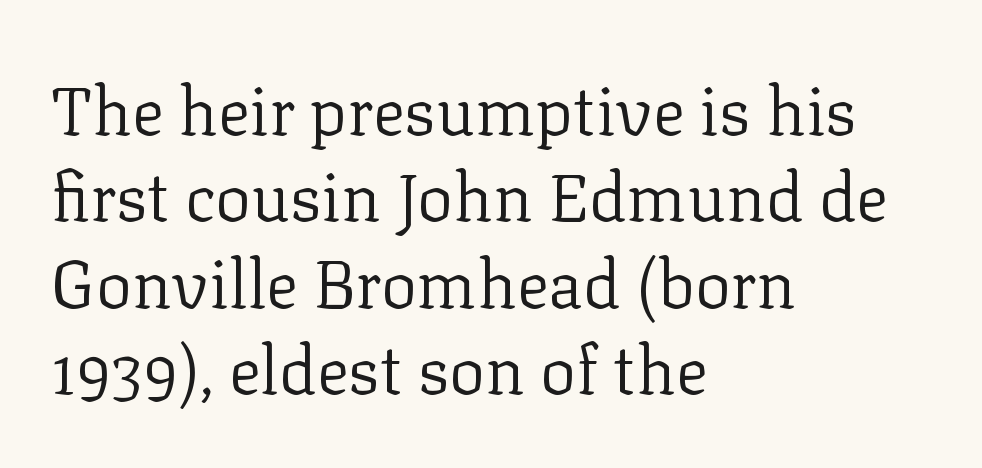
The image shows 67 px regular-weight serif type, upright; set left-aligned, normal line spacing (1.29x), normal letter spacing, not underlined; low stroke contrast and a medium x-height.
